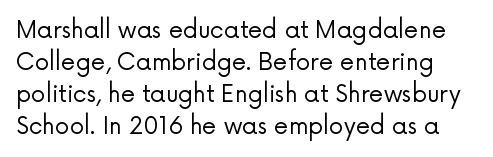
Counters stay open thanks to moderate or lighter strokes. Observe the ordinary spacing: letters are neighbours, not strangers. Interline gaps are of average width in this sample. Each row of text sits above clean, open space.
